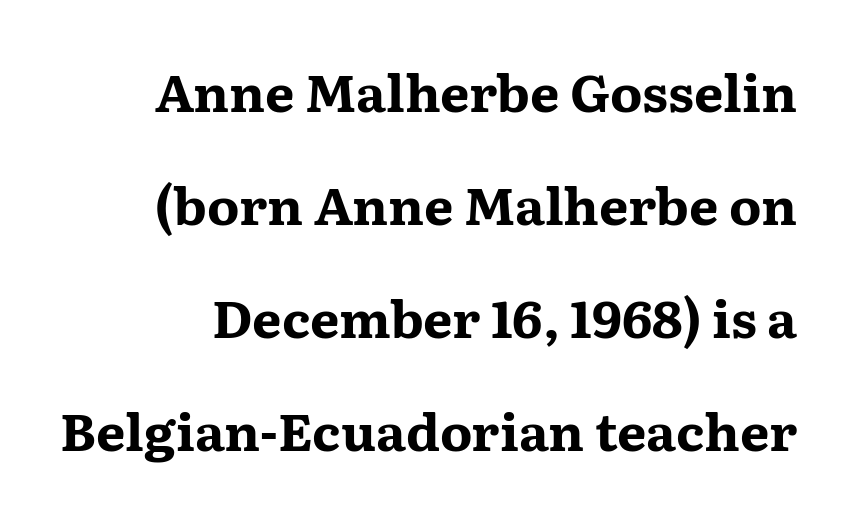
Q: Is the text bold? A: Yes.
Q: Is the text italic (slanted)? A: No, it is upright.
Q: Is the typeface a serif or a sans-serif typeface? A: Serif.
Q: Is the text underlined? A: No.
Q: Is the spacing between letters normal or unusually wide? A: Normal.
Q: Is the spacing between lines tight, normal or loose? A: Loose.
Q: Width (condensed, normal, or wide)? A: Wide.
Q: Stroke contrast? A: Medium.
Q: x-height? A: Medium.
Q: Monospaced? A: No.
